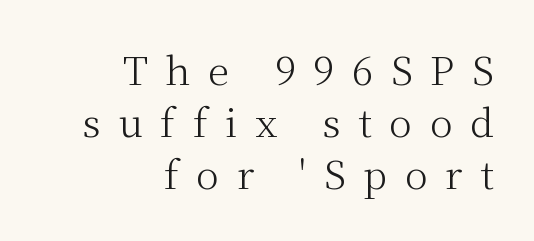
Q: Is the text bold? A: No.
Q: Is the text italic (slanted)? A: No, it is upright.
Q: Is the typeface a serif or a sans-serif typeface? A: Serif.
Q: Is the text underlined? A: No.
Q: How is the paragraph aligned? A: Right-aligned.
Q: Is the spacing between letters normal or unusually wide? A: Unusually wide.
Q: Is the spacing between lines tight, normal or loose? A: Normal.
Q: Width (condensed, normal, or wide)? A: Normal.
Q: Stroke contrast? A: Medium.
Q: x-height? A: Medium.
Q: Monospaced? A: No.
